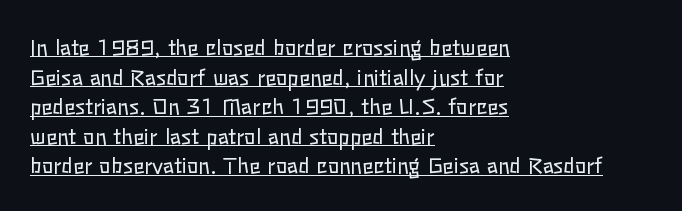
The image shows 21 px text type, upright; set left-aligned, normal line spacing (1.41x), normal letter spacing, underlined.
